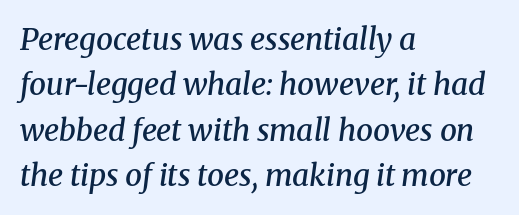
The passage shown is typeset with a serif family. If you drew a line through each stem, it would be angled. One glance says typical: line gaps are just what's usual. Each line starts at the same left margin while the right side varies. Stems and bowls a touch heavier than normal — semibold. Honestly, the letter spacing is just normal — you wouldn't notice it.
